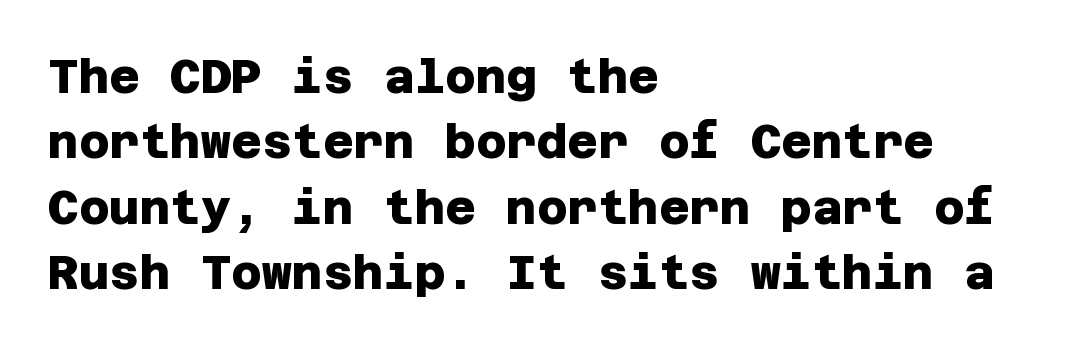
{"serif": "no", "bold": "yes", "weight": "heavy", "width": "normal", "stroke_contrast": "low", "x_height": "large", "underline": "no", "align": "left", "line_spacing": "normal", "line_spacing_ratio": 1.39, "letter_spacing": "normal", "letter_spacing_em": 0.0, "glyph_px": 47}
